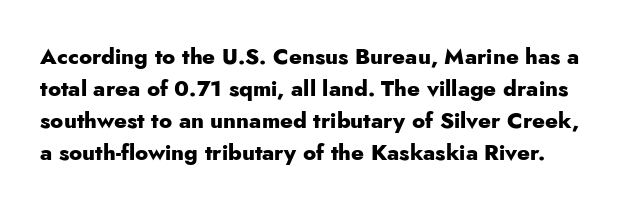
{"italic": "no", "bold": "yes", "underline": "no", "line_spacing": "normal", "line_spacing_ratio": 1.45, "letter_spacing": "normal", "letter_spacing_em": 0.0, "glyph_px": 22}
